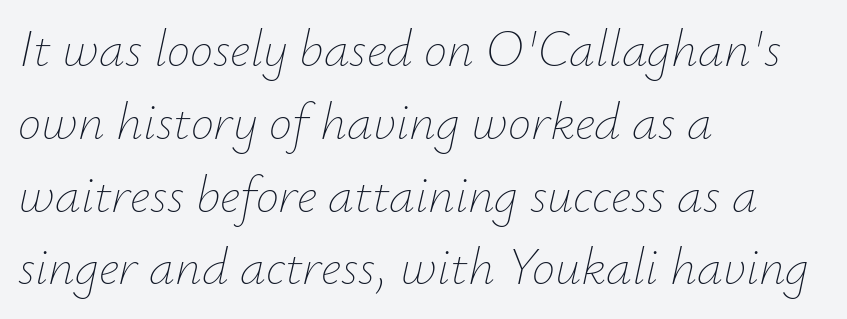
{"italic": "yes", "lean": "right", "slant_degrees": 12, "bold": "no", "weight": "thin", "width": "normal", "stroke_contrast": "low", "x_height": "small", "monospaced": "no", "underline": "no", "align": "left", "line_spacing": "normal", "line_spacing_ratio": 1.4, "letter_spacing": "normal", "letter_spacing_em": 0.0, "glyph_px": 52}
